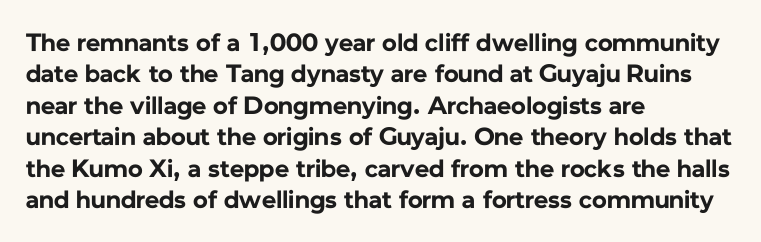
{"italic": "no", "bold": "yes", "underline": "no", "align": "left", "line_spacing": "normal", "line_spacing_ratio": 1.26, "letter_spacing": "normal", "letter_spacing_em": 0.0, "glyph_px": 25}
